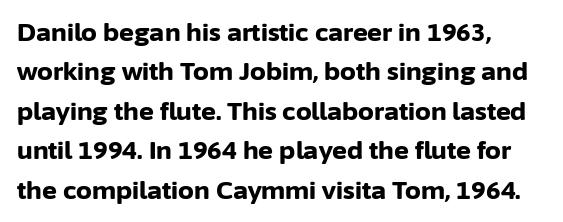
Q: Is the text bold? A: Yes.
Q: Is the text italic (slanted)? A: No, it is upright.
Q: Is the text underlined? A: No.
Q: How is the paragraph aligned? A: Left-aligned.
Q: Is the spacing between letters normal or unusually wide? A: Normal.
Q: Is the spacing between lines tight, normal or loose? A: Normal.
